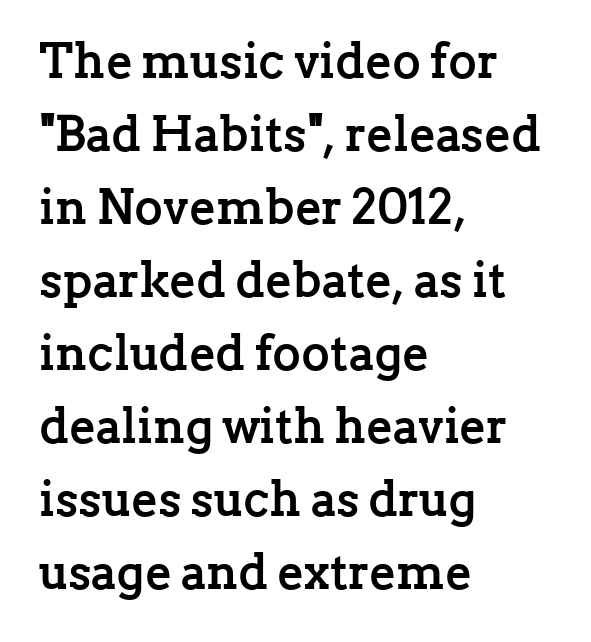
The string is rendered with underlining switched off. No italicization has been applied; the sample stays upright. What kind of face is this? One with serifs. Proportional: the letters do not fall into vertical columns.
